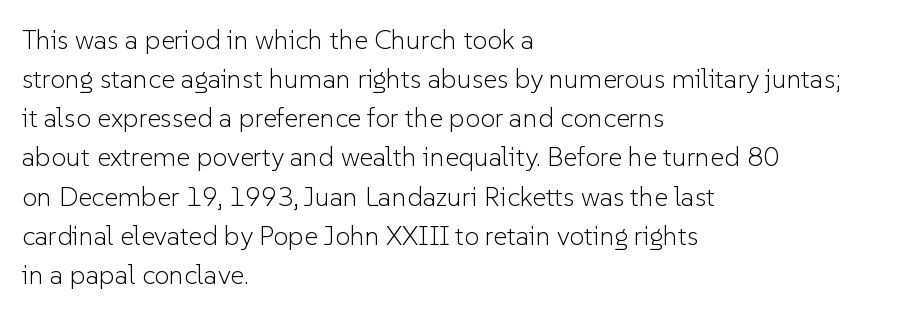
Q: Is the text bold? A: No.
Q: Is the text italic (slanted)? A: No, it is upright.
Q: Is the text underlined? A: No.
Q: How is the paragraph aligned? A: Left-aligned.
Q: Is the spacing between letters normal or unusually wide? A: Normal.
Q: Is the spacing between lines tight, normal or loose? A: Normal.
